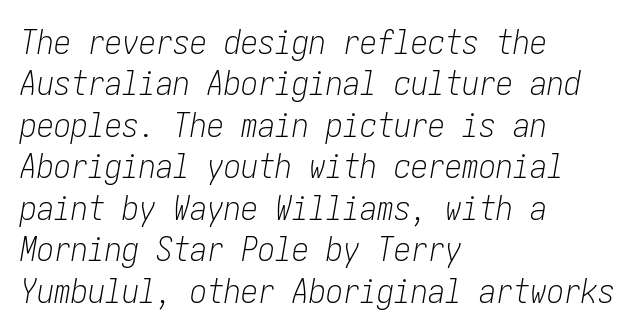
{"italic": "yes", "lean": "right", "slant_degrees": 10, "bold": "no", "weight": "light", "width": "condensed", "stroke_contrast": "low", "x_height": "medium", "underline": "no", "align": "left", "line_spacing_ratio": 1.22, "letter_spacing": "normal", "letter_spacing_em": 0.0, "glyph_px": 34}
